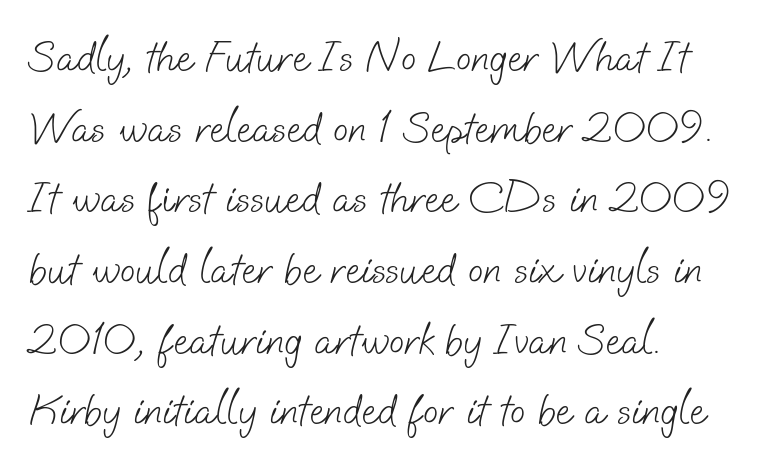
The image shows 45 px light sans-serif type; set left-aligned, normal line spacing (1.57x), normal letter spacing, not underlined; low stroke contrast and a small x-height.
